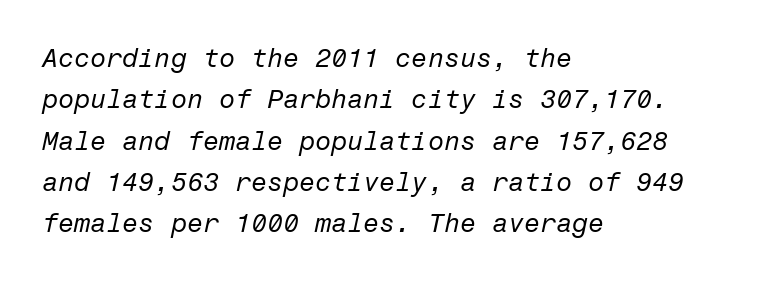
Q: Is the text bold? A: No.
Q: Is the text italic (slanted)? A: Yes, it leans right by about 12 degrees.
Q: Is the text underlined? A: No.
Q: How is the paragraph aligned? A: Left-aligned.
Q: Is the spacing between letters normal or unusually wide? A: Normal.
Q: Is the spacing between lines tight, normal or loose? A: Normal.
